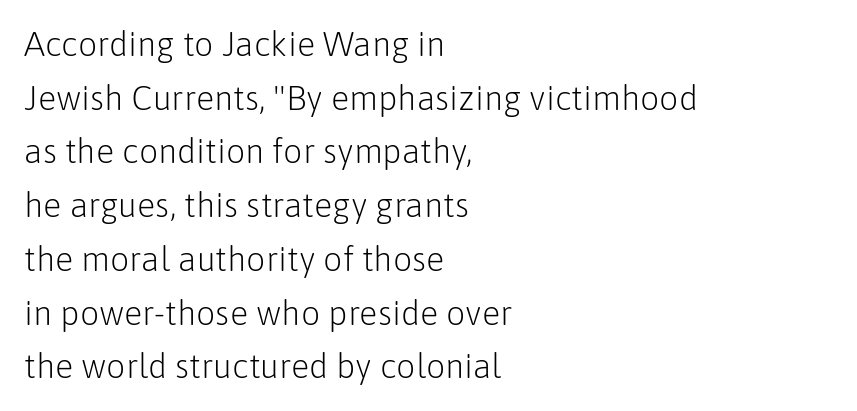
The image shows 34 px light sans-serif type, upright; set left-aligned, normal line spacing (1.58x), normal letter spacing, not underlined; low stroke contrast and a medium x-height.
